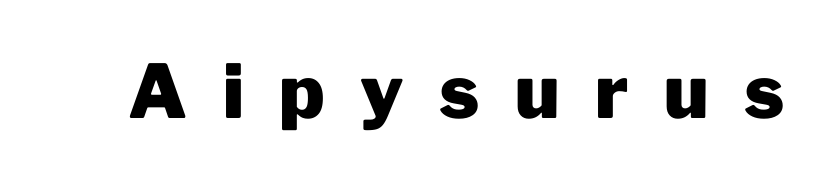
The image shows 74 px heavy sans-serif type, upright; set unusually wide letter spacing (+0.48 em), not underlined; low stroke contrast and a medium x-height.
